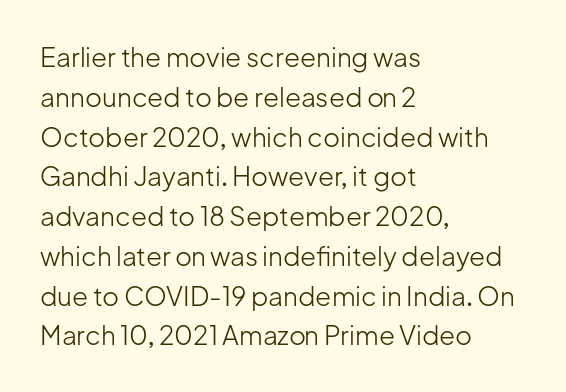
Nobody touched the tracking dial on this one. Line starts are locked; line ends wander. The block of text has a typical density, with ordinary space between rows. The glyphs are unaccompanied by any horizontal stroke below them. Notice how the stems are strictly vertical — no italics here. These glyphs show unthickened strokes, regular width or finer.
